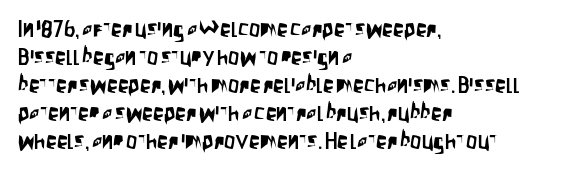
{"italic": "no", "underline": "no", "align": "left", "line_spacing": "normal", "line_spacing_ratio": 1.27, "letter_spacing": "normal", "letter_spacing_em": 0.0, "glyph_px": 22}
